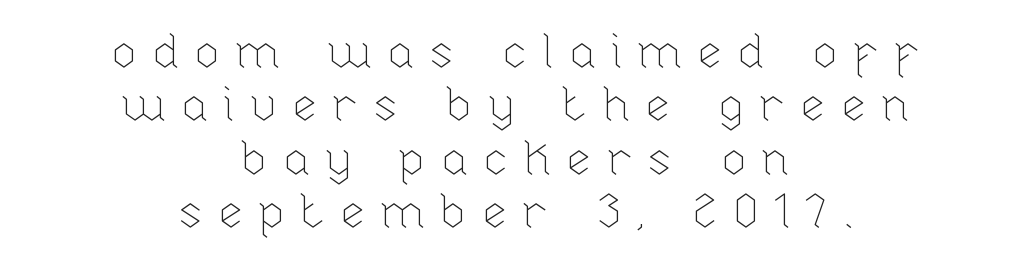
The zone under the glyphs is completely vacant. Compared with a flush-left layout, this one balances lines on the center instead. Honestly, the letter spacing is so wide it's the main thing you notice. Is the type heavy? It reads as light-to-regular instead.
